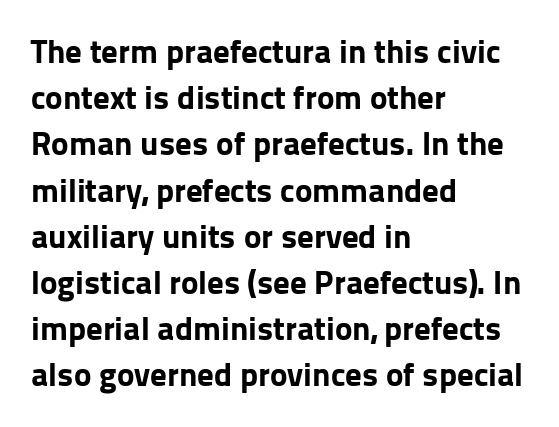
The typography opts for an upright posture over an oblique one. You can tell from the bare stems that sans-serif type was used. The glyphs are unaccompanied by any horizontal stroke below them. The rows are spaced the way most documents space them.
